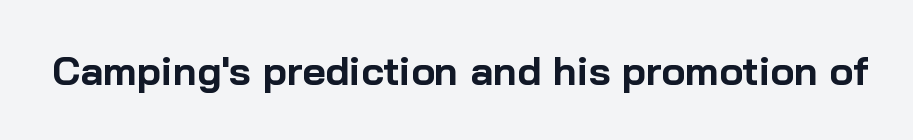
{"serif": "no", "italic": "no", "bold": "yes", "weight": "bold", "width": "normal", "stroke_contrast": "low", "x_height": "medium", "monospaced": "no", "underline": "no", "letter_spacing": "normal", "letter_spacing_em": 0.0, "glyph_px": 40}
